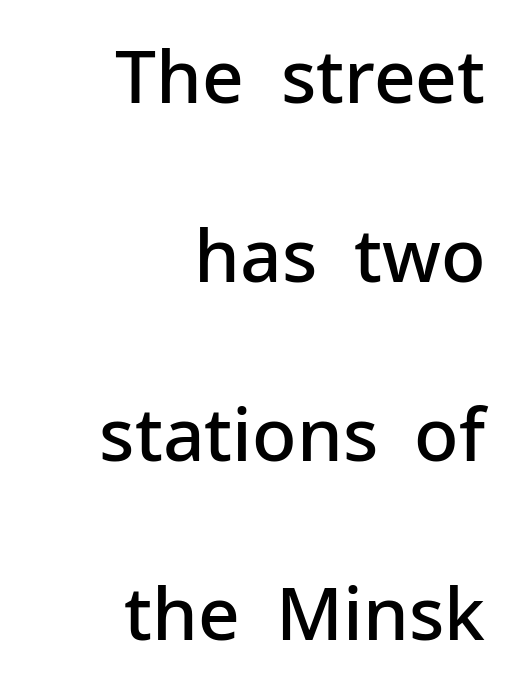
{"serif": "no", "italic": "no", "bold": "semi", "weight": "semibold", "width": "normal", "stroke_contrast": "low", "x_height": "medium", "monospaced": "no", "underline": "no", "align": "right", "line_spacing": "loose", "line_spacing_ratio": 2.45, "letter_spacing": "normal", "letter_spacing_em": 0.0, "glyph_px": 73}
